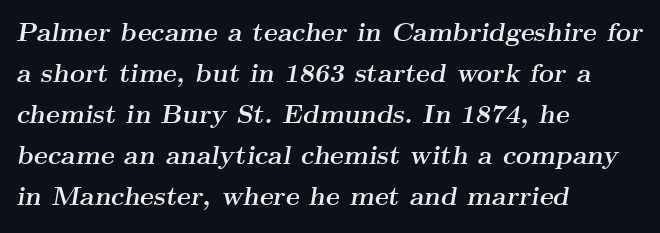
The image shows 26 px bold type, italic (leaning right); set left-aligned, normal line spacing (1.58x), normal letter spacing, not underlined.
